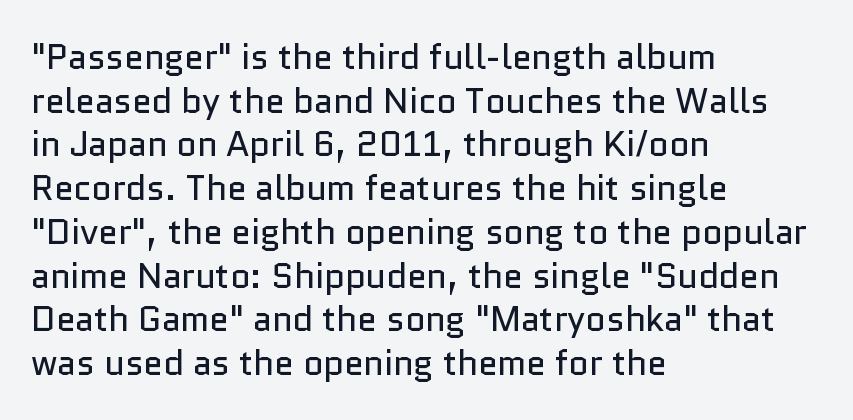
Q: Is the text bold? A: No.
Q: Is the text italic (slanted)? A: No, it is upright.
Q: Is the typeface a serif or a sans-serif typeface? A: Sans-serif.
Q: Is the text underlined? A: No.
Q: How is the paragraph aligned? A: Left-aligned.
Q: Is the spacing between letters normal or unusually wide? A: Normal.
Q: Is the spacing between lines tight, normal or loose? A: Normal.
Q: Width (condensed, normal, or wide)? A: Normal.
Q: Stroke contrast? A: Low.
Q: x-height? A: Medium.
Q: Monospaced? A: No.
